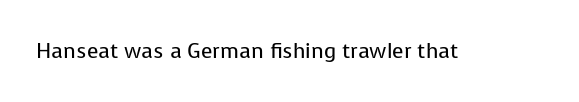
The image shows 21 px text type, upright; set normal letter spacing, not underlined.
